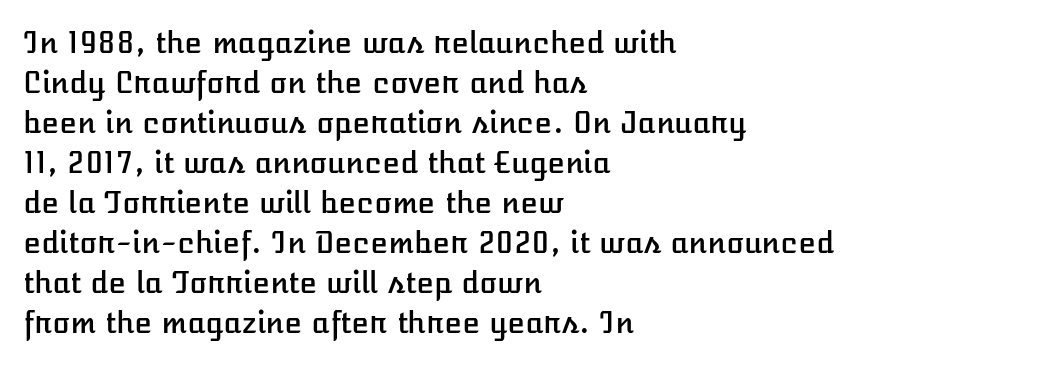
{"italic": "no", "width": "normal", "stroke_contrast": "low", "x_height": "medium", "monospaced": "no", "underline": "no", "align": "left", "line_spacing": "normal", "line_spacing_ratio": 1.38, "letter_spacing": "normal", "letter_spacing_em": 0.0, "glyph_px": 29}
